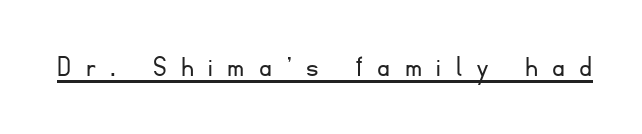
{"serif": "no", "italic": "no", "bold": "no", "weight": "light", "width": "normal", "stroke_contrast": "low", "x_height": "small", "monospaced": "no", "underline": "yes", "letter_spacing": "wide", "letter_spacing_em": 0.47, "glyph_px": 31}
